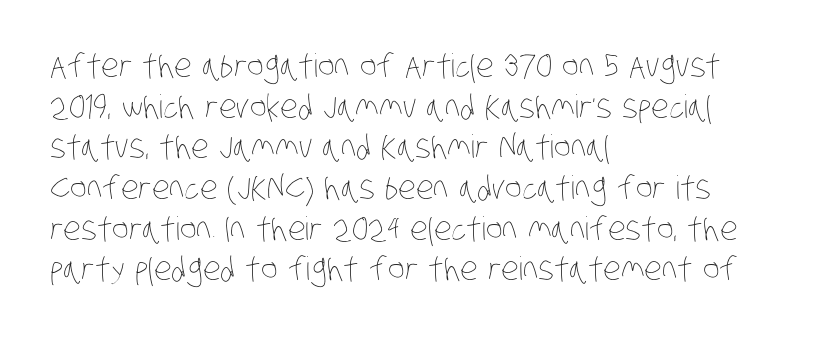
Vertical stems look standard width or narrower in stroke. Is this a fixed-width face? No — the glyphs have proportional, varying widths. Horizontally, the lines are justified to the leading edge only. The block of text has a typical density, with ordinary space between rows. The words here are not underlined.
